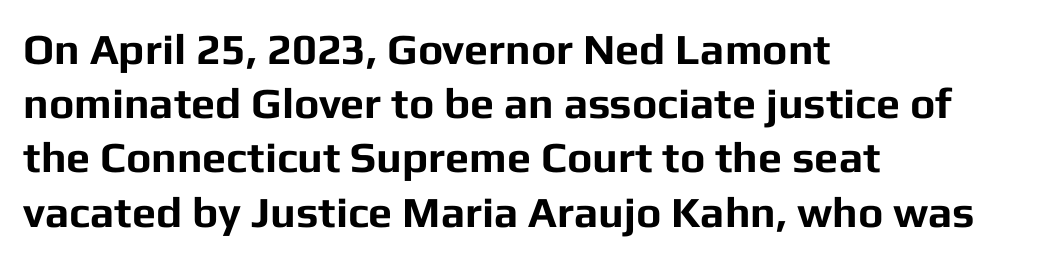
The image shows 43 px bold sans-serif type, upright; set left-aligned, normal line spacing (1.26x), normal letter spacing, not underlined; low stroke contrast and a medium x-height.
